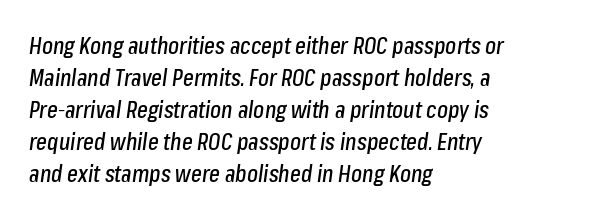
Evenly set lines give the paragraph a standard silhouette. Each line starts at the same left margin while the right side varies. Words appear dense and cohesive because spacing is normal. The whole block is typeset with a tilt. Beneath every word, the page is bare.
